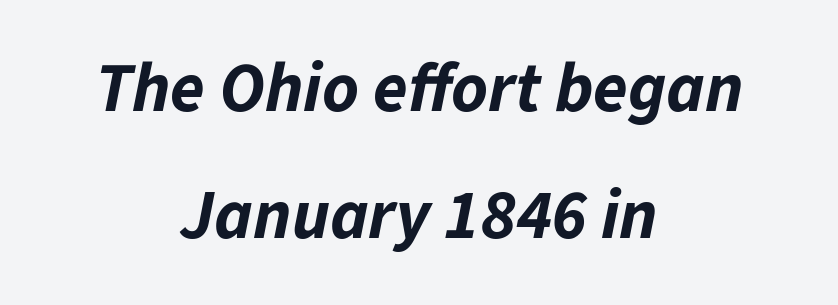
The image shows 70 px bold type, italic (leaning right); set centered, line spacing 1.81x, normal letter spacing, not underlined; low stroke contrast and a medium x-height.
